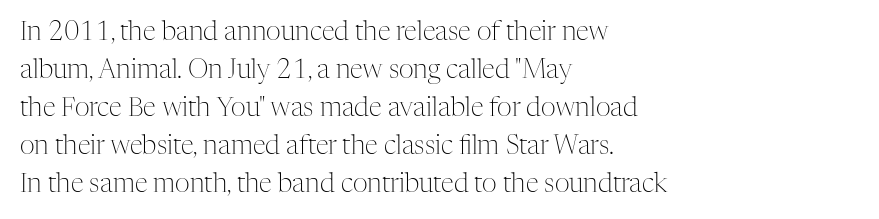
{"italic": "no", "bold": "no", "underline": "no", "align": "left", "line_spacing": "normal", "line_spacing_ratio": 1.46, "letter_spacing": "normal", "letter_spacing_em": 0.0, "glyph_px": 26}
